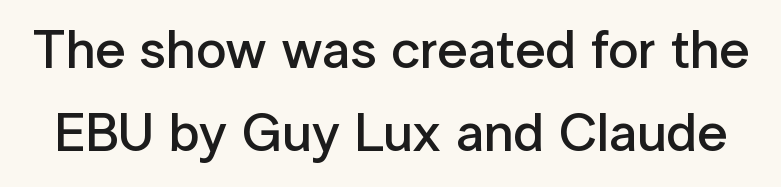
You could not count columns in this text — the font is proportionally spaced. Horizontal bands of white between lines are of average thickness. To sum up the face: it is a sans, with no serifs. You could call the tracking neutral — neither tight nor loose. Descenders hang freely into open space. You can tell it's not italic because the verticals are truly vertical.
